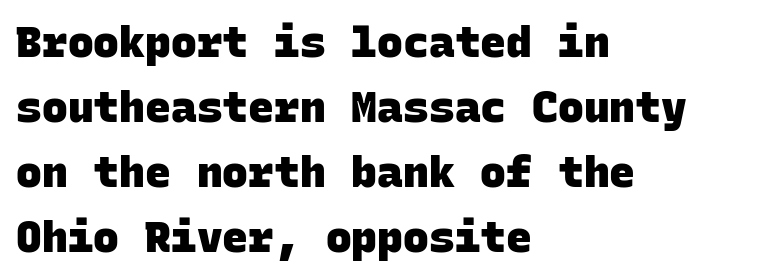
{"serif": "no", "bold": "yes", "weight": "heavy", "width": "normal", "stroke_contrast": "low", "x_height": "large", "monospaced": "yes", "underline": "no", "align": "left", "line_spacing": "normal", "line_spacing_ratio": 1.51, "letter_spacing": "normal", "letter_spacing_em": 0.0, "glyph_px": 43}
